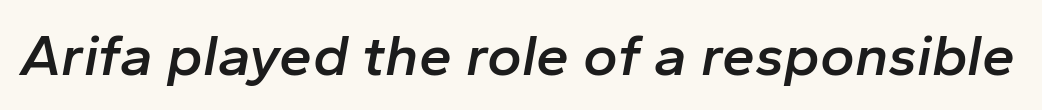
{"italic": "yes", "lean": "right", "slant_degrees": 10, "bold": "semi", "weight": "semibold", "width": "normal", "stroke_contrast": "low", "x_height": "medium", "monospaced": "no", "underline": "no", "letter_spacing": "normal", "letter_spacing_em": 0.0, "glyph_px": 59}
